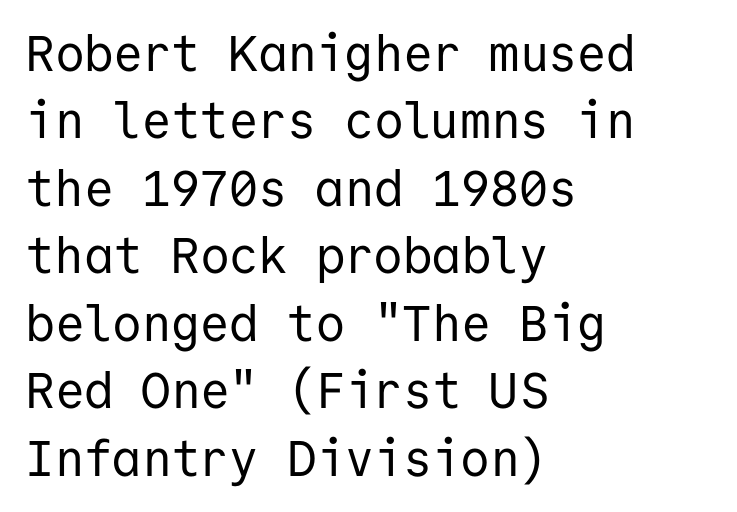
{"serif": "no", "italic": "no", "bold": "no", "weight": "regular", "width": "normal", "stroke_contrast": "low", "x_height": "medium", "monospaced": "yes", "underline": "no", "align": "left", "line_spacing": "normal", "line_spacing_ratio": 1.35, "letter_spacing": "normal", "letter_spacing_em": 0.0, "glyph_px": 50}
